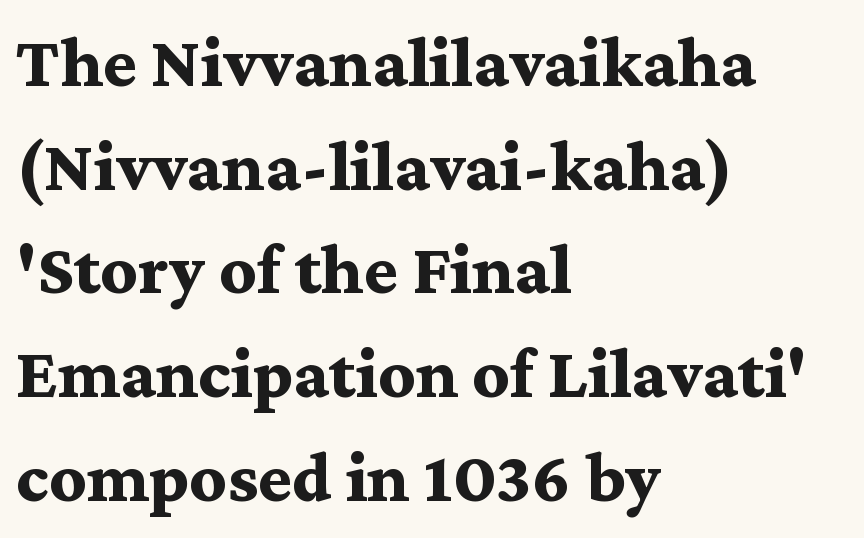
Heavy-handed strokes throughout: this text is bold. This rendering features lettering with no underline. Nobody touched the tracking dial on this one. If you drew a ruler down the left edge, every line would touch it.
